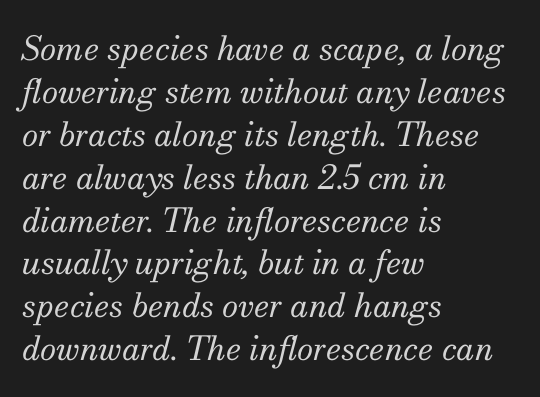
The image shows 33 px regular-weight serif type, italic (leaning right); set left-aligned, normal line spacing (1.3x), normal letter spacing, not underlined; medium stroke contrast and a small x-height.
